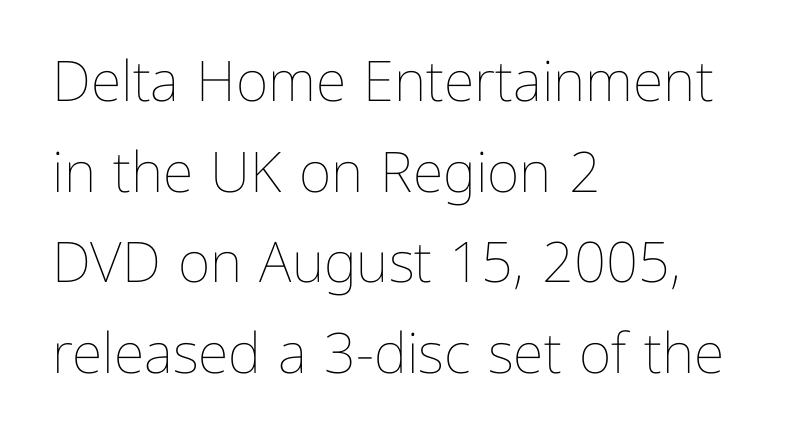
The image shows 56 px thin type, upright; set left-aligned, normal line spacing (1.62x), normal letter spacing, not underlined; low stroke contrast and a medium x-height.
